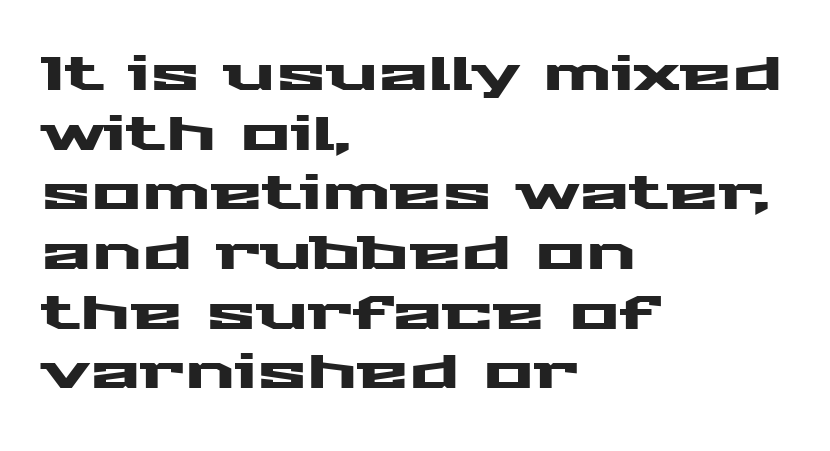
The image shows 47 px wide sans-serif type, upright; set left-aligned, normal line spacing (1.27x), normal letter spacing, not underlined; medium stroke contrast and a medium x-height.
